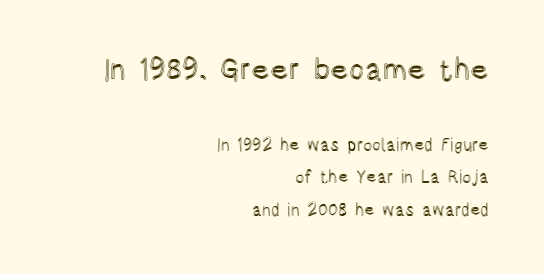
Q: Is the text italic (slanted)? A: No, it is upright.
Q: Is the text underlined? A: No.
Q: How is the paragraph aligned? A: Right-aligned.
Q: Is the spacing between letters normal or unusually wide? A: Normal.
Q: Is the spacing between lines tight, normal or loose? A: Loose.
Q: Which block of text is set in a larger size, the first (top) or the second (bottom)? A: The first (top) one.
Q: Width (condensed, normal, or wide)? A: Condensed.
Q: x-height? A: Large.
Q: Monospaced? A: No.
